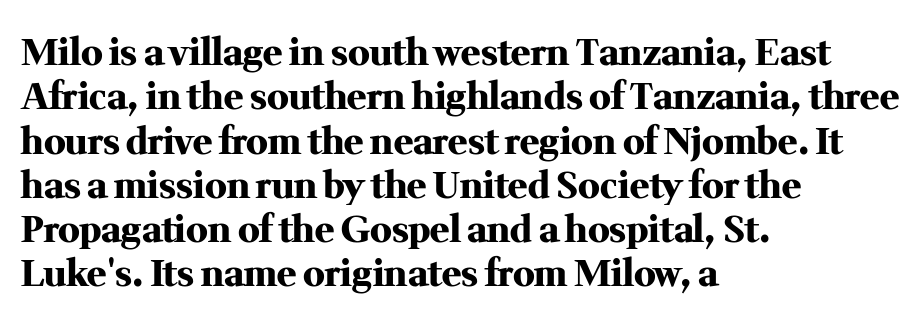
The image shows 36 px heavy serif type, upright; set left-aligned, line spacing 1.23x, normal letter spacing, not underlined; medium stroke contrast and a medium x-height.
